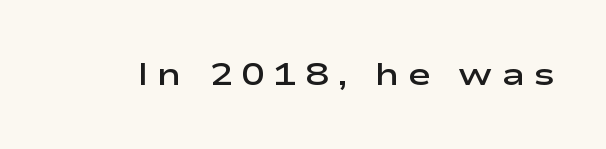
The image shows 32 px semibold, wide sans-serif type, upright; set unusually wide letter spacing (+0.25 em), not underlined; low stroke contrast and a medium x-height.
